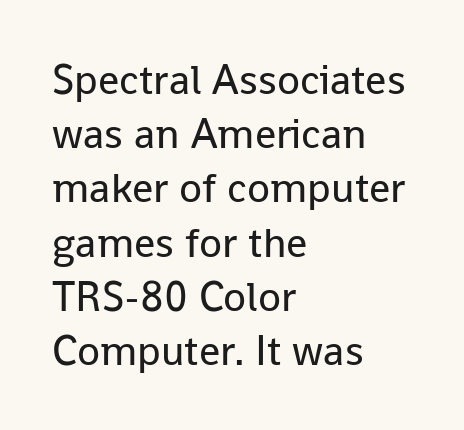
The strokes carry an ordinary text weight at most. Descenders hang freely into open space. Where is the straight margin? On the left. Each letter keeps its own natural width here, so spacing adapts to shape. Is the letter spacing exaggerated? No — it looks like the ordinary default. How would I describe the line gaps? Plain and ordinary.
